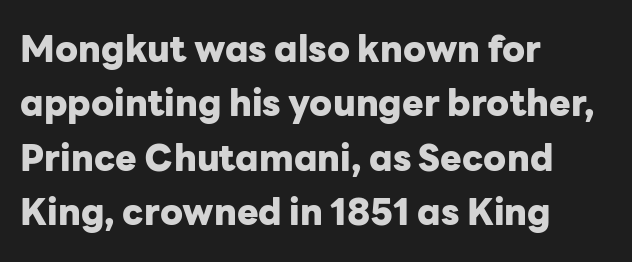
Q: Is the text bold? A: Yes.
Q: Is the text italic (slanted)? A: No, it is upright.
Q: Is the typeface a serif or a sans-serif typeface? A: Sans-serif.
Q: Is the text underlined? A: No.
Q: How is the paragraph aligned? A: Left-aligned.
Q: Is the spacing between letters normal or unusually wide? A: Normal.
Q: Is the spacing between lines tight, normal or loose? A: Normal.
Q: Width (condensed, normal, or wide)? A: Normal.
Q: Stroke contrast? A: Low.
Q: x-height? A: Medium.
Q: Monospaced? A: No.
